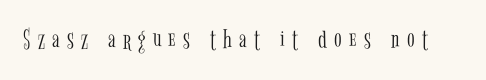
Note the varied advance widths — an 'i' is clearly narrower than an 'm'. The area under the type is left untouched. Ink coverage per letter is moderate at most. There is plenty of visible air inserted between adjacent glyphs. Letterform terminals end in serifs throughout the passage.
